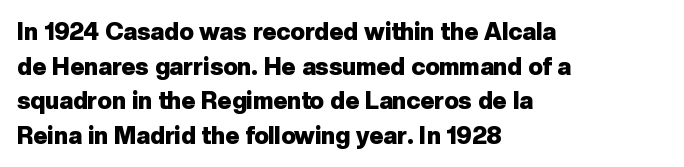
Rule under the text: the space is simply empty. Nothing unusual about the tracking: characters are spaced as the font intends. Leading: standard. This sample uses an upright cut, with every glyph sitting square on the baseline. Set as a true bold cut, around the 700 mark. Line beginnings align vertically; line endings do not.
